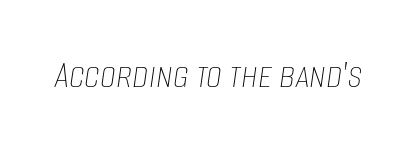
The space directly below the letters is spotless. This reads as an unemphasized weight, regular at the heaviest. In terms of letterspacing, this is plain default setting. Note the varied advance widths — an 'i' is clearly narrower than an 'm'. The text carries the slant typical of an italic or oblique font.
